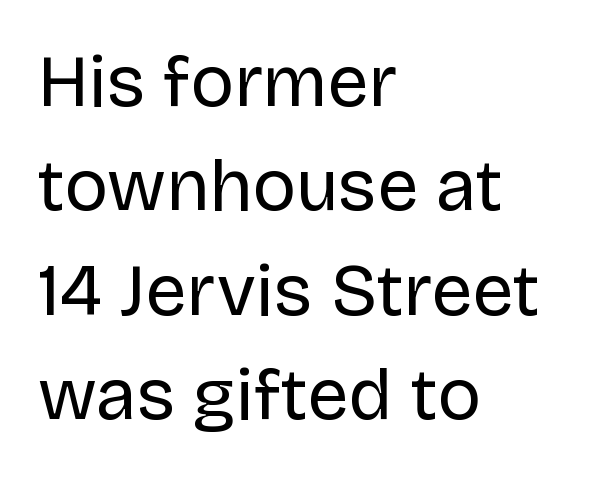
{"serif": "no", "italic": "no", "bold": "no", "weight": "regular", "width": "normal", "stroke_contrast": "low", "x_height": "large", "monospaced": "no", "underline": "no", "align": "left", "line_spacing": "normal", "line_spacing_ratio": 1.43, "letter_spacing": "normal", "letter_spacing_em": 0.0, "glyph_px": 73}
